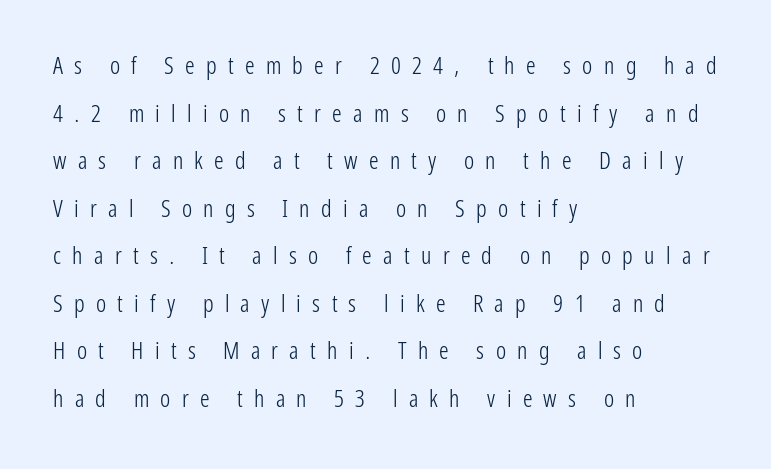
Q: Is the text bold? A: No.
Q: Is the text italic (slanted)? A: No, it is upright.
Q: Is the text underlined? A: No.
Q: How is the paragraph aligned? A: Left-aligned.
Q: Is the spacing between letters normal or unusually wide? A: Unusually wide.
Q: Is the spacing between lines tight, normal or loose? A: Loose.
